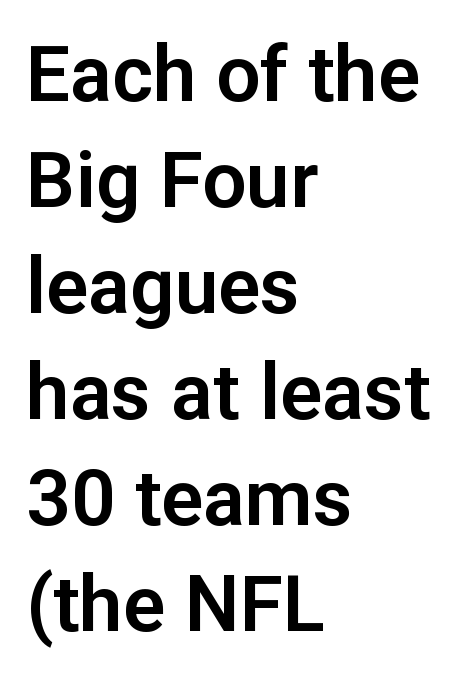
The image shows 78 px sans-serif type, upright; set left-aligned, normal line spacing (1.36x), normal letter spacing, not underlined; low stroke contrast and a medium x-height.
